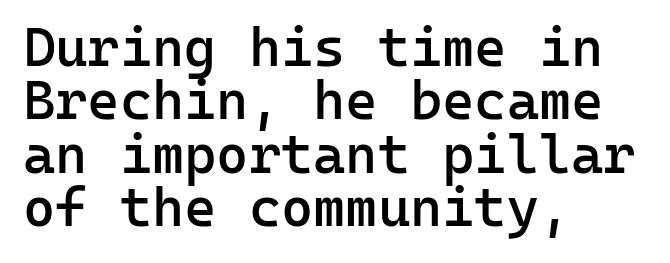
The image shows 55 px semibold sans-serif type, upright, monospaced; set left-aligned, tight line spacing (0.97x), normal letter spacing, not underlined; low stroke contrast and a medium x-height.
